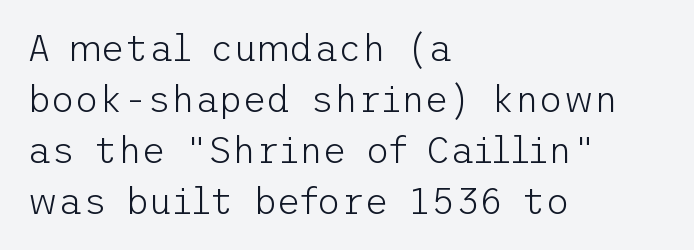
Q: Is the text bold? A: No.
Q: Is the text italic (slanted)? A: No, it is upright.
Q: Is the typeface a serif or a sans-serif typeface? A: Sans-serif.
Q: Is the text underlined? A: No.
Q: How is the paragraph aligned? A: Left-aligned.
Q: Is the spacing between letters normal or unusually wide? A: Normal.
Q: Is the spacing between lines tight, normal or loose? A: Normal.
Q: Width (condensed, normal, or wide)? A: Normal.
Q: Stroke contrast? A: Low.
Q: x-height? A: Medium.
